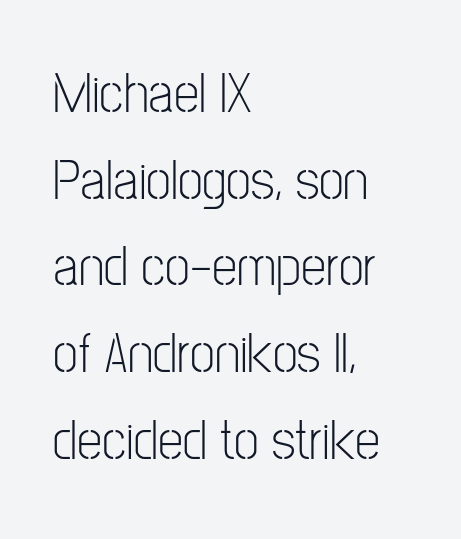
{"serif": "no", "italic": "no", "bold": "no", "weight": "light", "width": "condensed", "stroke_contrast": "low", "x_height": "medium", "monospaced": "no", "underline": "no", "align": "left", "line_spacing": "normal", "line_spacing_ratio": 1.52, "letter_spacing": "normal", "letter_spacing_em": 0.0, "glyph_px": 57}
